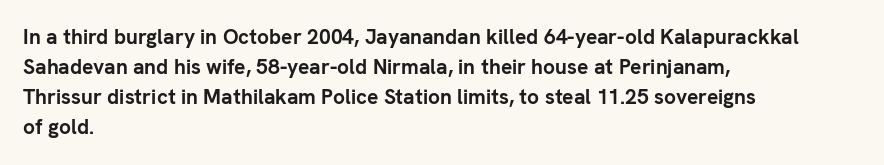
Q: Is the text bold? A: Yes.
Q: Is the text italic (slanted)? A: No, it is upright.
Q: Is the text underlined? A: No.
Q: How is the paragraph aligned? A: Left-aligned.
Q: Is the spacing between letters normal or unusually wide? A: Normal.
Q: Is the spacing between lines tight, normal or loose? A: Normal.
